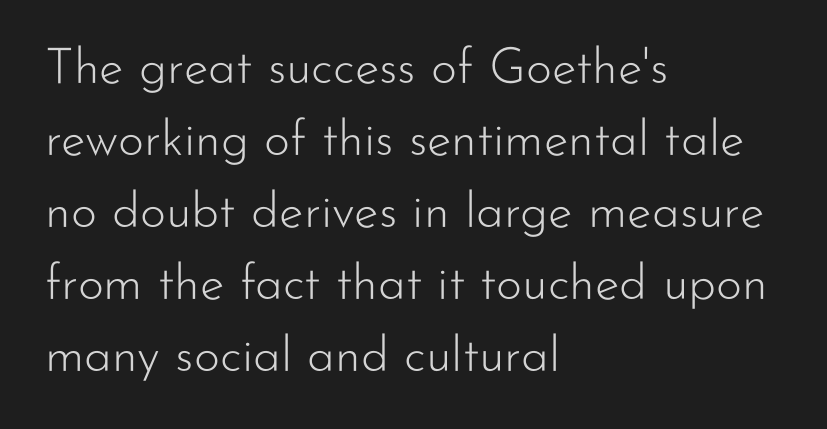
The space between consecutive lines is moderate. The passage shown is typed in a proportional face where columns would drift. Words appear dense and cohesive because spacing is normal. The typesetting does not lean heavy: it is not bold. Check the space under the baseline: it is left empty. Type style note: lacks serifs.
